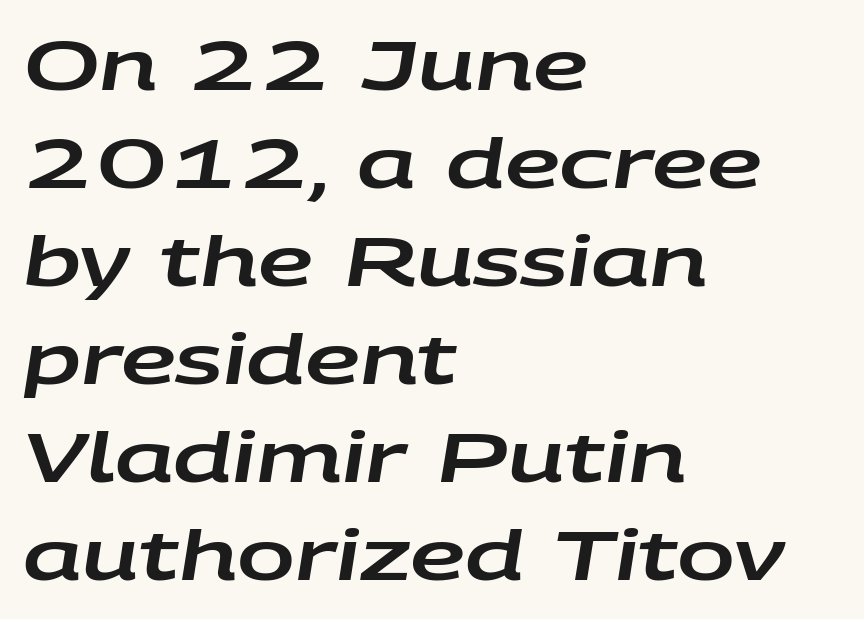
{"italic": "yes", "lean": "right", "slant_degrees": 9, "width": "wide", "stroke_contrast": "low", "x_height": "large", "monospaced": "no", "underline": "no", "align": "left", "line_spacing": "normal", "line_spacing_ratio": 1.42, "letter_spacing": "normal", "letter_spacing_em": 0.0, "glyph_px": 69}
